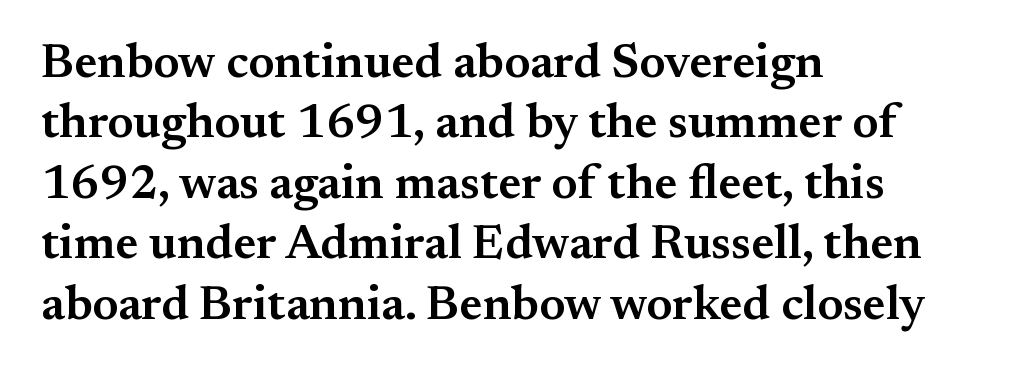
The image shows 48 px semibold serif type, upright; set left-aligned, normal line spacing (1.26x), normal letter spacing, not underlined; medium stroke contrast and a small x-height.
